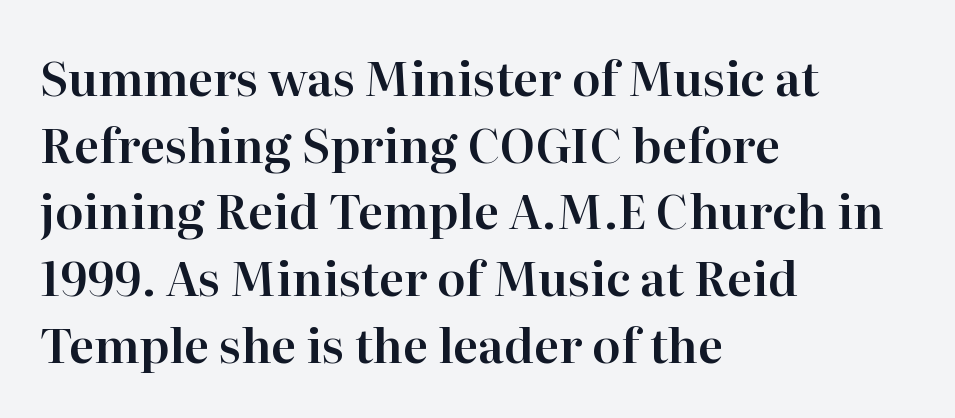
Q: Is the text italic (slanted)? A: No, it is upright.
Q: Is the typeface a serif or a sans-serif typeface? A: Serif.
Q: Is the text underlined? A: No.
Q: How is the paragraph aligned? A: Left-aligned.
Q: Is the spacing between letters normal or unusually wide? A: Normal.
Q: Is the spacing between lines tight, normal or loose? A: Normal.
Q: Width (condensed, normal, or wide)? A: Normal.
Q: Stroke contrast? A: High.
Q: x-height? A: Medium.
Q: Monospaced? A: No.
